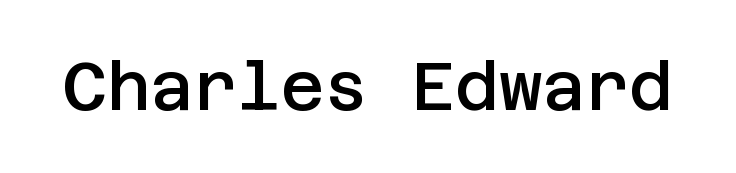
{"serif": "no", "italic": "no", "bold": "semi", "weight": "semibold", "width": "normal", "stroke_contrast": "low", "x_height": "large", "underline": "no", "letter_spacing": "normal", "letter_spacing_em": 0.0, "glyph_px": 67}
